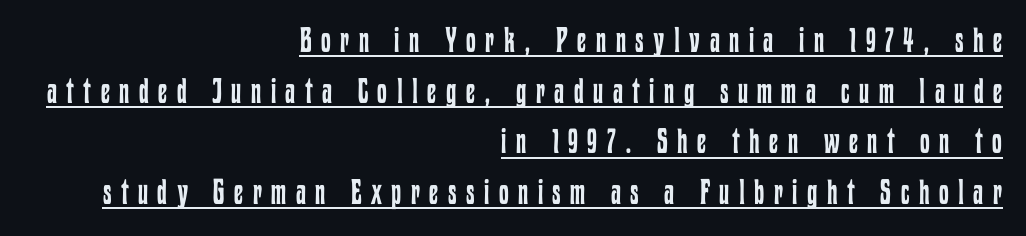
Q: Is the text bold? A: No.
Q: Is the text italic (slanted)? A: No, it is upright.
Q: Is the text underlined? A: Yes.
Q: How is the paragraph aligned? A: Right-aligned.
Q: Is the spacing between letters normal or unusually wide? A: Unusually wide.
Q: Is the spacing between lines tight, normal or loose? A: Normal.
Q: Width (condensed, normal, or wide)? A: Condensed.
Q: Stroke contrast? A: Low.
Q: x-height? A: Medium.
Q: Monospaced? A: No.
